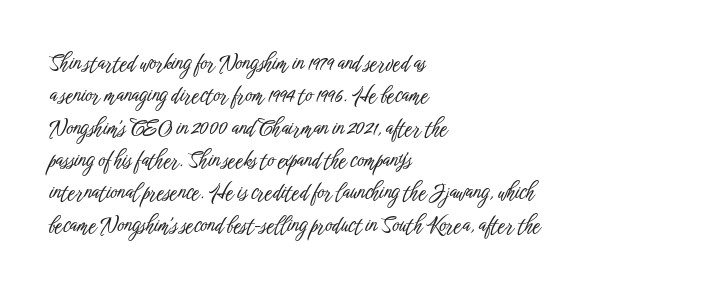
The image shows 21 px text type; set left-aligned, normal line spacing (1.54x), normal letter spacing, not underlined.
